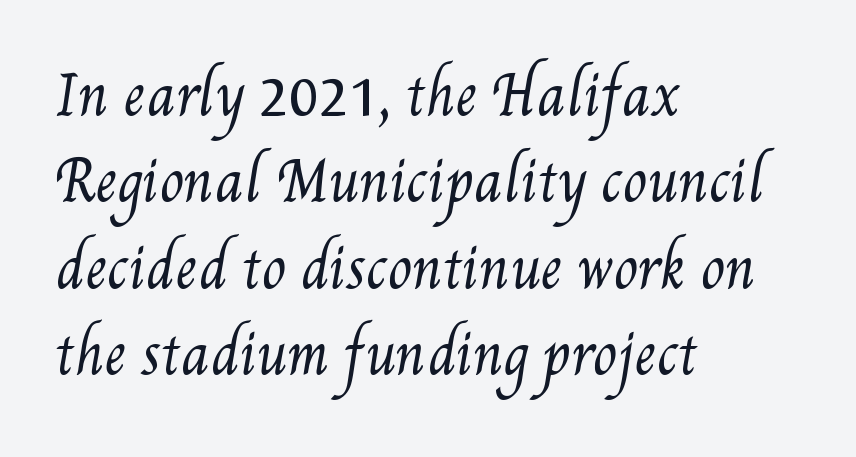
Caption: standard tracking, unaltered. Students, observe: this is what conventionally led text looks like. Bold? No — there's no thickening of the strokes. Where is the straight margin? On the left.
